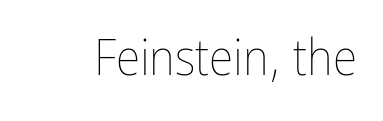
Q: Is the text bold? A: No.
Q: Is the text italic (slanted)? A: No, it is upright.
Q: Is the text underlined? A: No.
Q: Is the spacing between letters normal or unusually wide? A: Normal.
Q: Width (condensed, normal, or wide)? A: Condensed.
Q: Stroke contrast? A: Low.
Q: x-height? A: Medium.
Q: Monospaced? A: No.
